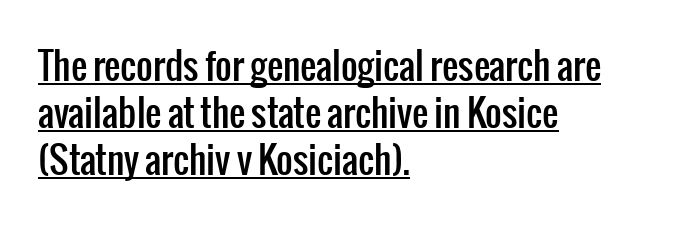
Leading matches the norm, producing a regular column. These lines stack with their left ends in a neat column. These lines are composed in type without serifs. Looks like regular typesetting: each glyph gets only the width it needs. In designer terms, the underline attribute is active on this setting. The line texture is even and compact thanks to regular tracking.
